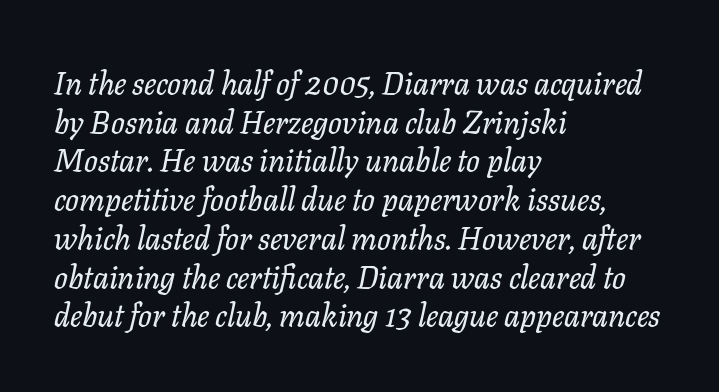
The image shows 32 px serif type, italic (leaning right); set left-aligned, line spacing 1.21x, normal letter spacing, not underlined; low stroke contrast and a medium x-height.
